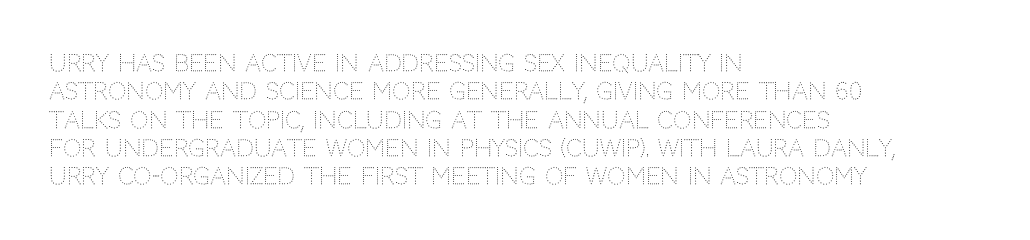
{"italic": "no", "bold": "no", "underline": "no", "align": "left", "line_spacing_ratio": 1.23, "letter_spacing": "normal", "letter_spacing_em": 0.0, "glyph_px": 23}
